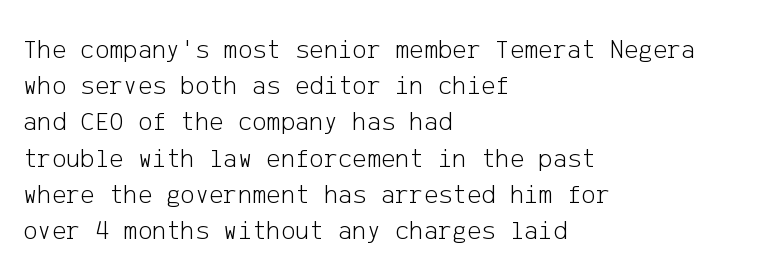
The image shows 27 px text type, upright; set left-aligned, normal line spacing (1.34x), normal letter spacing, not underlined.
